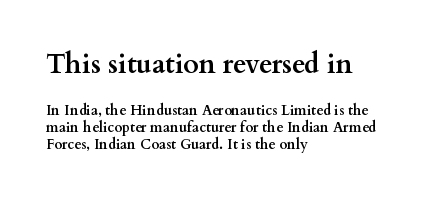
Q: Is the text bold? A: Yes.
Q: Is the text italic (slanted)? A: No, it is upright.
Q: Is the text underlined? A: No.
Q: How is the paragraph aligned? A: Left-aligned.
Q: Is the spacing between letters normal or unusually wide? A: Normal.
Q: Which block of text is set in a larger size, the first (top) or the second (bottom)? A: The first (top) one.
